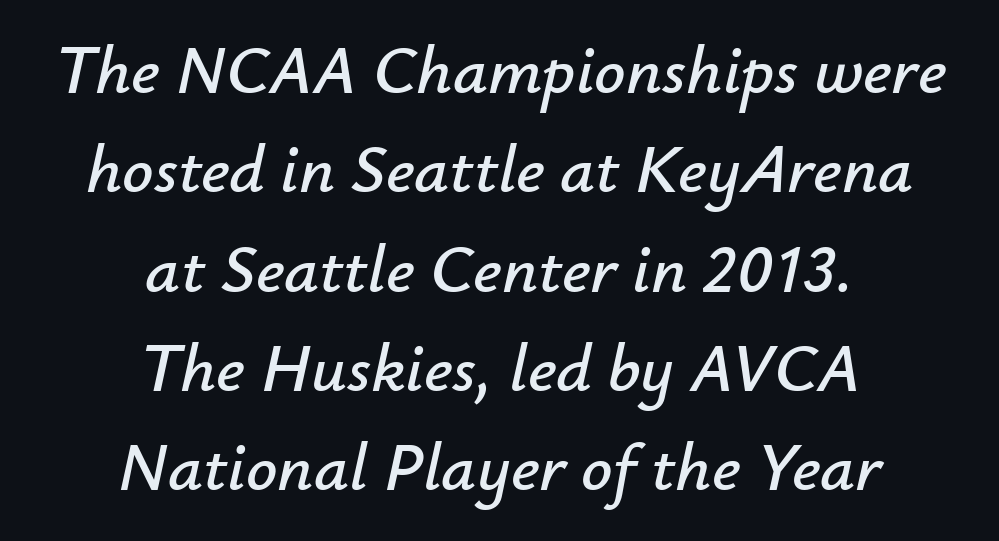
{"italic": "yes", "lean": "right", "slant_degrees": 12, "width": "normal", "stroke_contrast": "low", "x_height": "small", "monospaced": "no", "underline": "no", "align": "center", "line_spacing": "normal", "line_spacing_ratio": 1.44, "letter_spacing": "normal", "letter_spacing_em": 0.0, "glyph_px": 69}
